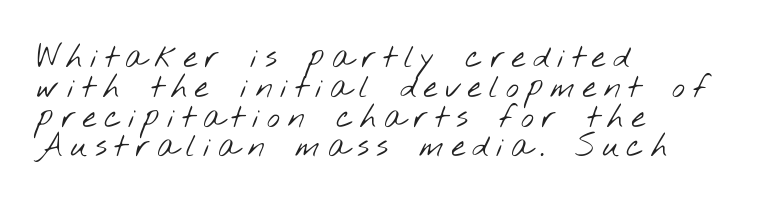
These glyphs show unthickened strokes, regular width or finer. Proportional: the letters do not fall into vertical columns. Is the letter spacing exaggerated? Yes — the characters are pushed far apart. The words here are not underlined. One glance says dense: line gaps are narrower than usual.
